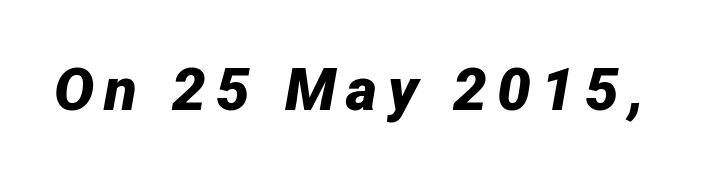
Q: Is the text bold? A: Yes.
Q: Is the text italic (slanted)? A: Yes, it leans right by about 12 degrees.
Q: Is the text underlined? A: No.
Q: Width (condensed, normal, or wide)? A: Normal.
Q: Stroke contrast? A: Low.
Q: x-height? A: Medium.
Q: Monospaced? A: No.
